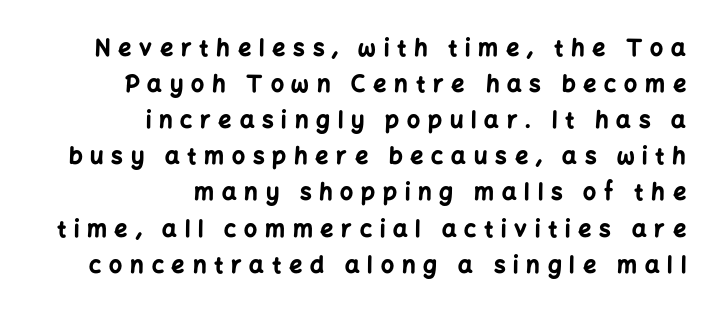
Q: Is the text bold? A: Yes.
Q: Is the text italic (slanted)? A: No, it is upright.
Q: Is the text underlined? A: No.
Q: How is the paragraph aligned? A: Right-aligned.
Q: Is the spacing between letters normal or unusually wide? A: Unusually wide.
Q: Is the spacing between lines tight, normal or loose? A: Normal.
